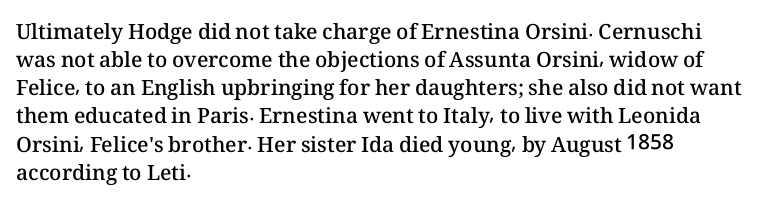
The image shows 21 px text type, upright; set left-aligned, normal line spacing (1.34x), normal letter spacing, not underlined.
